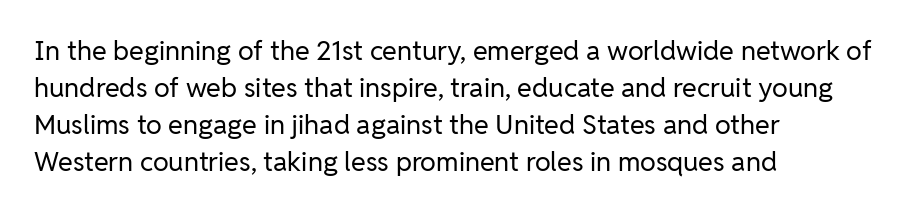
The image shows 27 px text type, upright; set left-aligned, normal line spacing (1.37x), normal letter spacing, not underlined.
